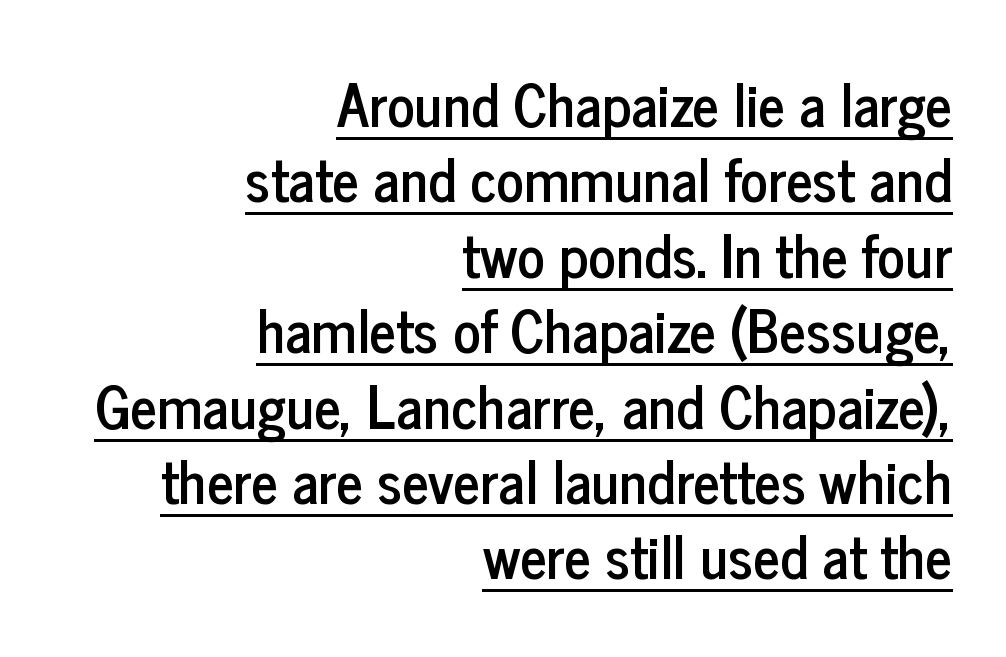
When letters stand straight like this, we call the style roman or upright. Note: no serifs on the glyphs. The face used here is proportionally spaced, like ordinary book or web type. A continuous stroke trails under the words, as in a hyperlink.
